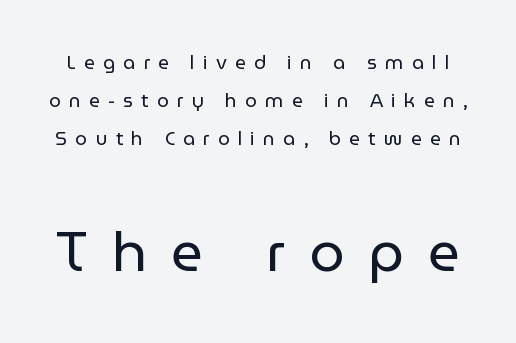
The image shows 56 px regular-weight sans-serif type, upright; set loose line spacing (2.0x), unusually wide letter spacing (+0.43 em), not underlined; the second (bottom) block is 2.95x larger; low stroke contrast and a medium x-height.
